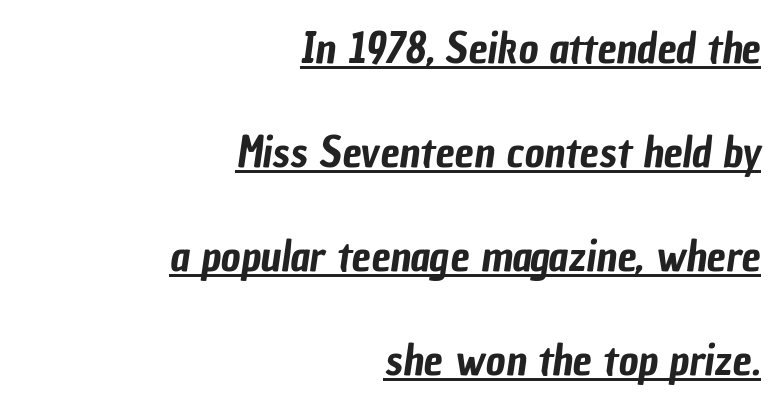
The image shows 43 px condensed sans-serif type; set right-aligned, loose line spacing (2.42x), normal letter spacing, underlined; low stroke contrast and a medium x-height.
